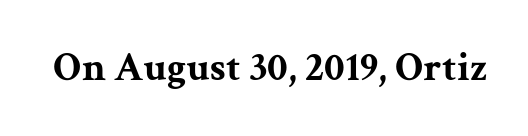
Q: Is the text bold? A: Yes.
Q: Is the text italic (slanted)? A: No, it is upright.
Q: Is the typeface a serif or a sans-serif typeface? A: Serif.
Q: Is the text underlined? A: No.
Q: Is the spacing between letters normal or unusually wide? A: Normal.
Q: Width (condensed, normal, or wide)? A: Wide.
Q: Stroke contrast? A: Medium.
Q: x-height? A: Medium.
Q: Monospaced? A: No.
